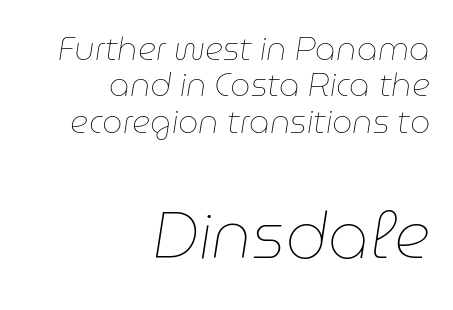
The typesetting does not lean heavy: it is not bold. The paragraph has a hard right edge and a soft left edge. The letters in the lower block stand taller than those in the block above. You could barely slide anything between these rows. Note the varied advance widths — an 'i' is clearly narrower than an 'm'.
